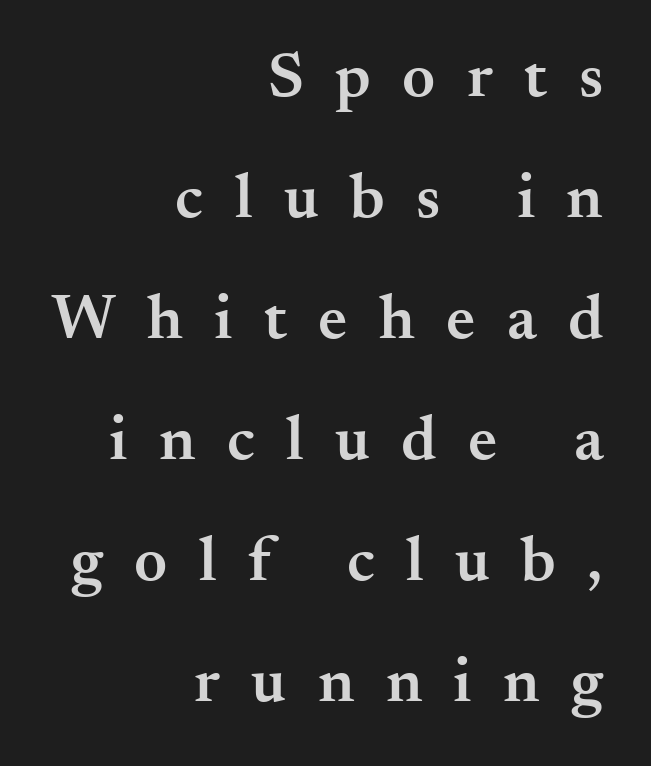
{"serif": "yes", "italic": "no", "bold": "semi", "weight": "semibold", "width": "normal", "stroke_contrast": "medium", "x_height": "small", "monospaced": "no", "underline": "no", "align": "right", "line_spacing_ratio": 1.89, "letter_spacing": "wide", "letter_spacing_em": 0.49, "glyph_px": 64}
